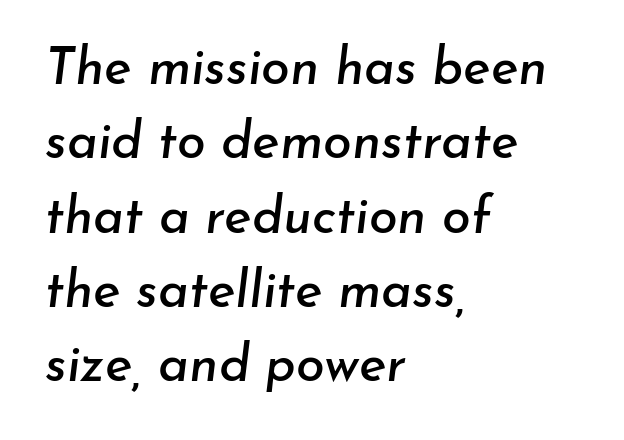
The image shows 52 px text type, italic (leaning right); set left-aligned, normal line spacing (1.43x), normal letter spacing, not underlined; low stroke contrast and a small x-height.
